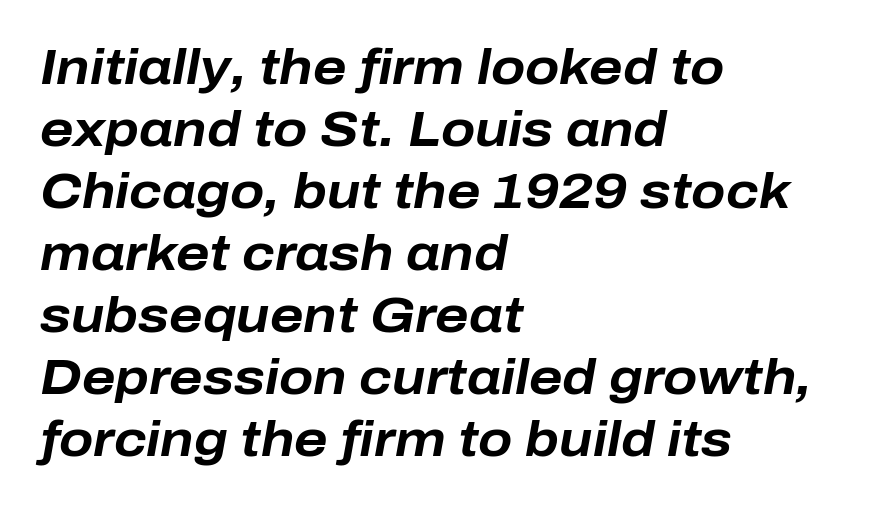
Q: Is the text bold? A: Yes.
Q: Is the text italic (slanted)? A: Yes, it leans right by about 10 degrees.
Q: Is the text underlined? A: No.
Q: How is the paragraph aligned? A: Left-aligned.
Q: Is the spacing between letters normal or unusually wide? A: Normal.
Q: Width (condensed, normal, or wide)? A: Normal.
Q: Stroke contrast? A: Low.
Q: x-height? A: Medium.
Q: Monospaced? A: No.
